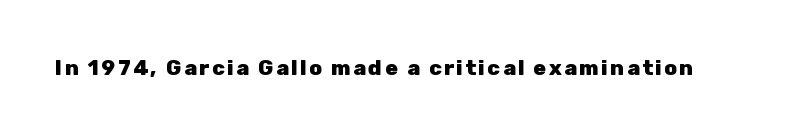
Q: Is the text bold? A: Yes.
Q: Is the text italic (slanted)? A: No, it is upright.
Q: Is the text underlined? A: No.
